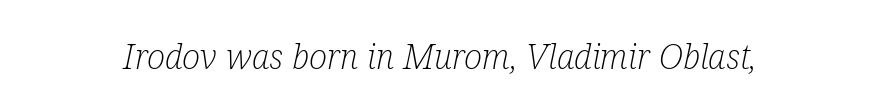
Q: Is the text bold? A: No.
Q: Is the text italic (slanted)? A: Yes, it leans right by about 12 degrees.
Q: Is the typeface a serif or a sans-serif typeface? A: Serif.
Q: Is the text underlined? A: No.
Q: Is the spacing between letters normal or unusually wide? A: Normal.
Q: Width (condensed, normal, or wide)? A: Condensed.
Q: Stroke contrast? A: Low.
Q: x-height? A: Medium.
Q: Monospaced? A: No.
